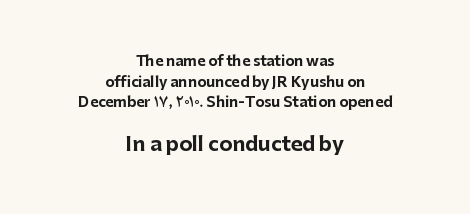
The image shows 20 px bold type, upright; set centered, normal line spacing (1.48x), normal letter spacing, not underlined; the second (bottom) block is 1.43x larger.
